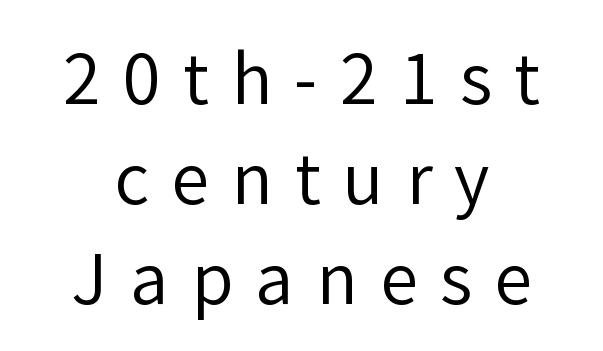
The type is letterspaced generously, with wide tracking. Notice how descenders clear the ascenders below comfortably — that's standard leading. The letters advance in unequal steps, a hallmark of proportional type. Each stroke keeps to a modest, everyday thickness or less.
